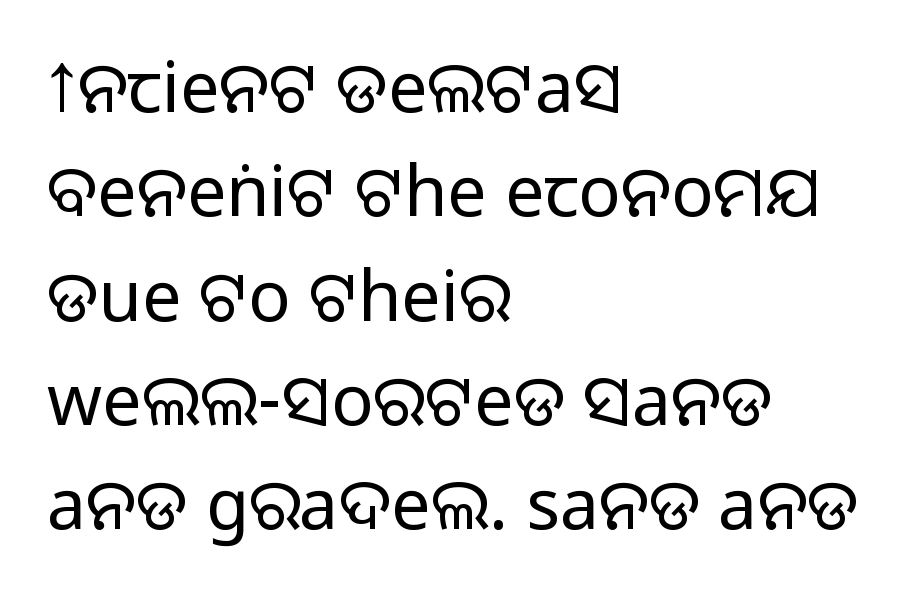
Q: Is the text bold? A: No.
Q: Is the text italic (slanted)? A: No, it is upright.
Q: Is the typeface a serif or a sans-serif typeface? A: Sans-serif.
Q: Is the text underlined? A: No.
Q: How is the paragraph aligned? A: Left-aligned.
Q: Is the spacing between letters normal or unusually wide? A: Normal.
Q: Is the spacing between lines tight, normal or loose? A: Normal.
Q: Width (condensed, normal, or wide)? A: Normal.
Q: Stroke contrast? A: Low.
Q: x-height? A: Large.
Q: Monospaced? A: No.
